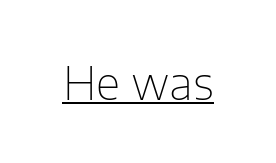
Q: Is the text bold? A: No.
Q: Is the text italic (slanted)? A: No, it is upright.
Q: Is the typeface a serif or a sans-serif typeface? A: Sans-serif.
Q: Is the text underlined? A: Yes.
Q: Is the spacing between letters normal or unusually wide? A: Normal.
Q: Width (condensed, normal, or wide)? A: Normal.
Q: Stroke contrast? A: Low.
Q: x-height? A: Medium.
Q: Monospaced? A: No.
